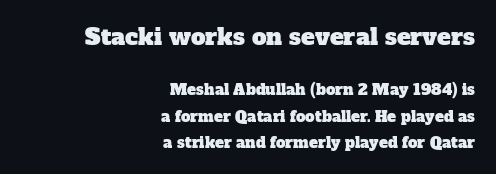
The setting favours the right margin, as signatures and pull-quotes sometimes do. Words appear dense and cohesive because spacing is normal. Scale decreases going downward across the two blocks. Just letters on the line, the space beneath them empty.
